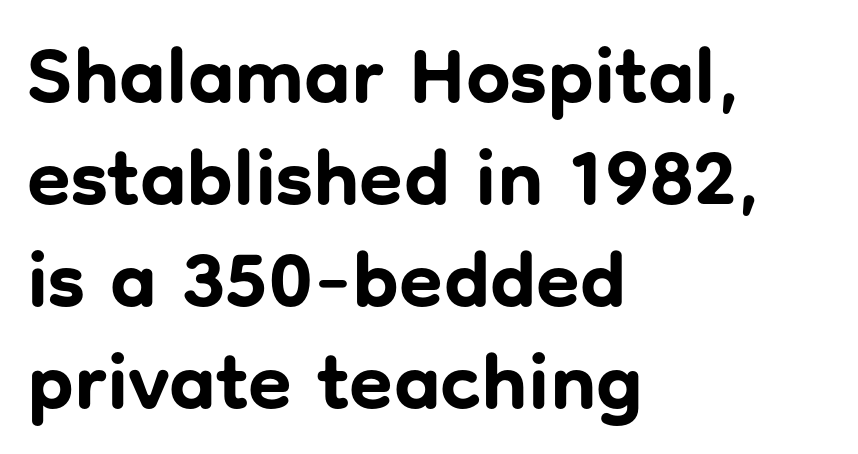
Typographic density is high because the face is bold. Horizontally, the lines are justified to the leading edge only. Character widths vary here, with narrow letters taking less room than wide ones. Italic: no, the glyphs are upright roman.
